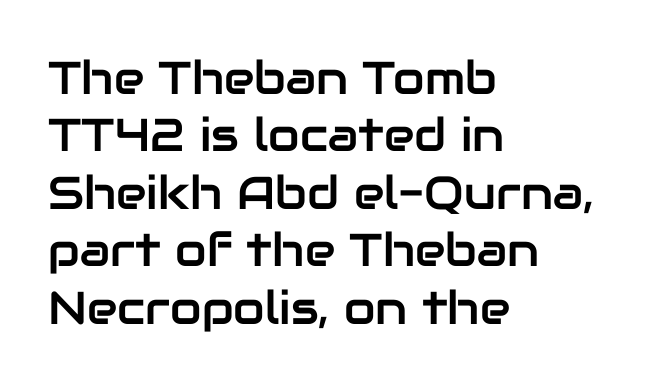
The image shows 46 px sans-serif type, upright; set left-aligned, normal line spacing (1.25x), normal letter spacing, not underlined; low stroke contrast and a medium x-height.
